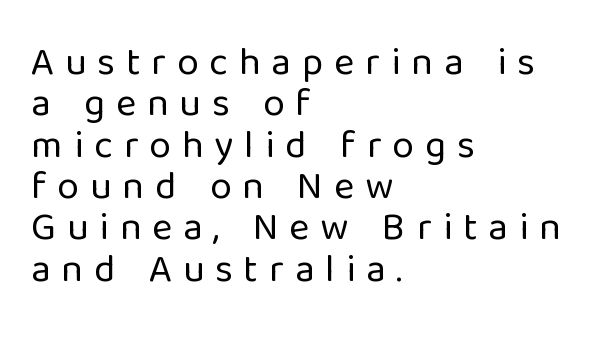
{"serif": "no", "italic": "no", "bold": "no", "weight": "regular", "width": "normal", "stroke_contrast": "low", "x_height": "medium", "monospaced": "no", "underline": "no", "align": "left", "line_spacing": "tight", "line_spacing_ratio": 1.06, "letter_spacing": "wide", "letter_spacing_em": 0.28, "glyph_px": 39}
